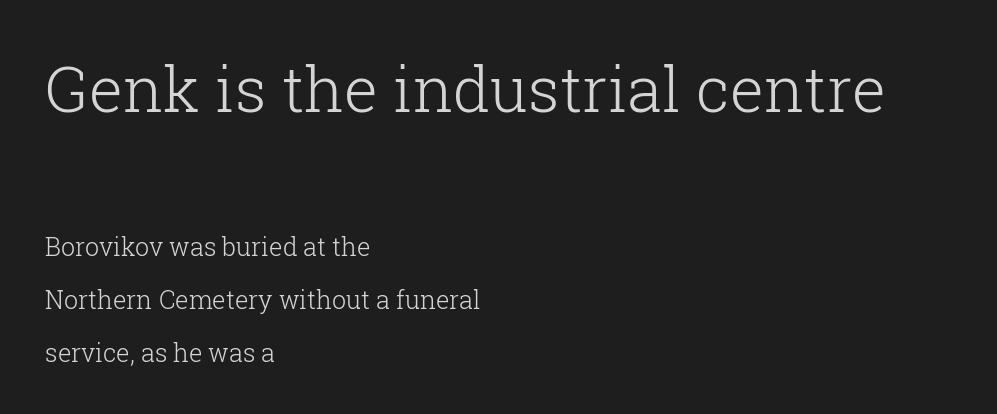
The image shows 63 px light serif type, upright; set left-aligned, loose line spacing (2.12x), normal letter spacing, not underlined; the first (top) block is 2.52x larger; low stroke contrast and a medium x-height.
